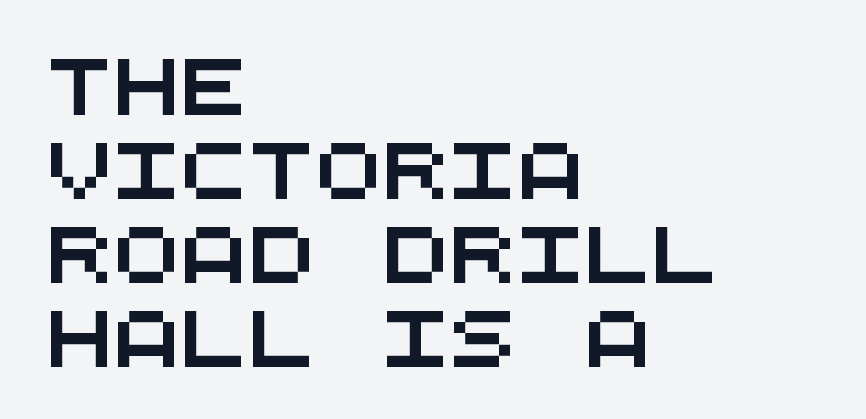
{"serif": "no", "width": "wide", "stroke_contrast": "medium", "x_height": "large", "monospaced": "yes", "underline": "no", "align": "left", "line_spacing": "normal", "line_spacing_ratio": 1.5, "letter_spacing": "normal", "letter_spacing_em": 0.0, "glyph_px": 56}
